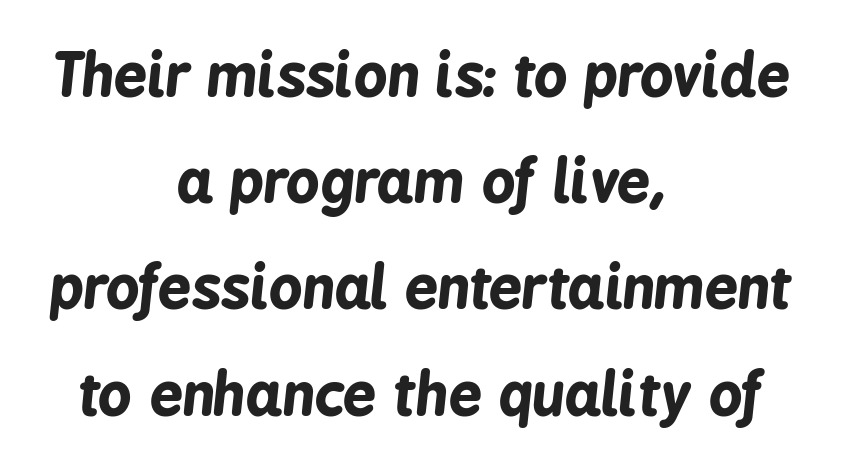
The image shows 59 px bold, condensed type, italic (leaning right); set centered, line spacing 1.8x, normal letter spacing, not underlined; low stroke contrast and a medium x-height.
